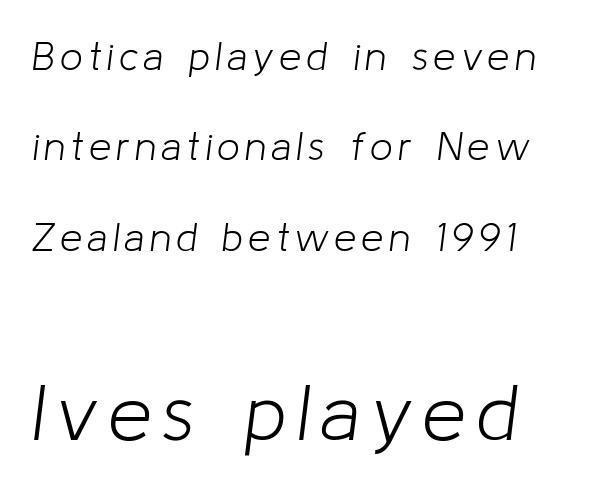
Q: Is the text bold? A: No.
Q: Is the text italic (slanted)? A: Yes, it leans right by about 8 degrees.
Q: Is the text underlined? A: No.
Q: Is the spacing between lines tight, normal or loose? A: Loose.
Q: Which block of text is set in a larger size, the first (top) or the second (bottom)? A: The second (bottom) one.
Q: Width (condensed, normal, or wide)? A: Normal.
Q: Stroke contrast? A: Low.
Q: x-height? A: Medium.
Q: Monospaced? A: No.
